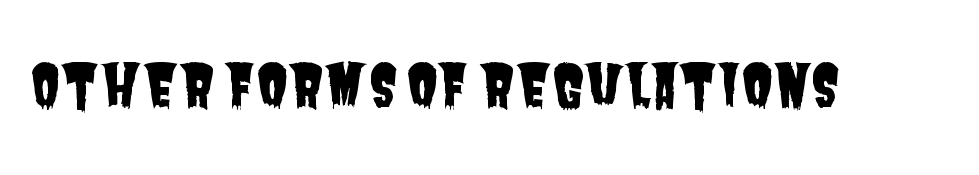
The image shows 58 px condensed sans-serif type; set normal letter spacing, not underlined; low stroke contrast and a large x-height.
